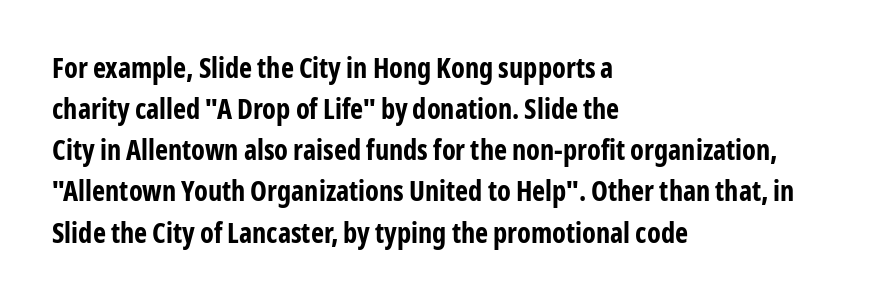
{"serif": "no", "italic": "no", "bold": "yes", "weight": "bold", "width": "condensed", "stroke_contrast": "low", "x_height": "medium", "monospaced": "no", "underline": "no", "align": "left", "line_spacing": "normal", "line_spacing_ratio": 1.47, "letter_spacing": "normal", "letter_spacing_em": 0.0, "glyph_px": 28}
